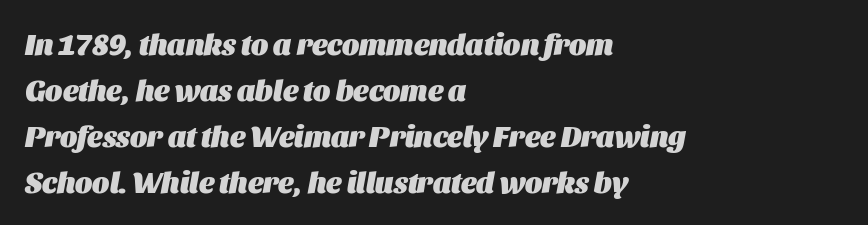
The image shows 29 px heavy type, italic (leaning right); set left-aligned, normal line spacing (1.59x), normal letter spacing, not underlined; medium stroke contrast and a large x-height.
